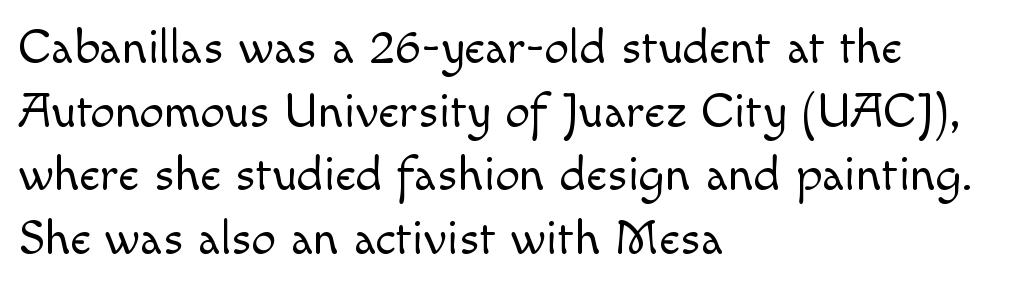
Q: Is the text bold? A: No.
Q: Is the text italic (slanted)? A: No, it is upright.
Q: Is the typeface a serif or a sans-serif typeface? A: Sans-serif.
Q: Is the text underlined? A: No.
Q: How is the paragraph aligned? A: Left-aligned.
Q: Is the spacing between letters normal or unusually wide? A: Normal.
Q: Is the spacing between lines tight, normal or loose? A: Normal.
Q: Width (condensed, normal, or wide)? A: Normal.
Q: x-height? A: Small.
Q: Monospaced? A: No.
